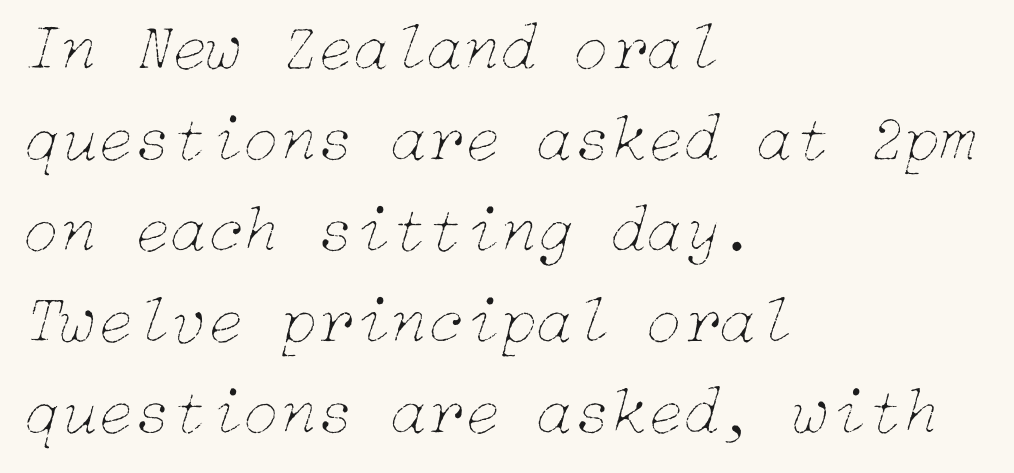
In terms of letterspacing, this is plain default setting. No letter is thick-stroked: the sample isn't bold. You can tell it's italic because the verticals aren't actually vertical. Each new line begins a customary step beneath the previous one. Visually the block forms a straight wall on the left and a jagged coastline on the right.
